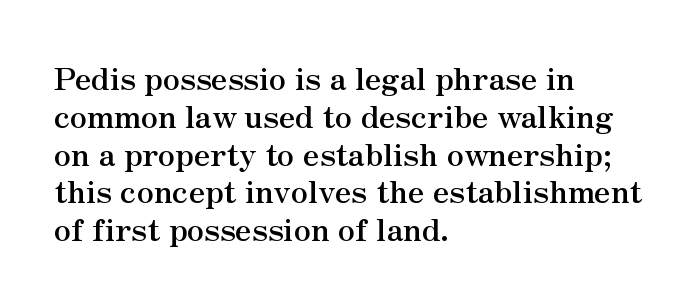
{"serif": "yes", "italic": "no", "bold": "yes", "weight": "semibold", "width": "normal", "stroke_contrast": "medium", "x_height": "small", "monospaced": "no", "underline": "no", "align": "left", "line_spacing_ratio": 1.22, "letter_spacing": "normal", "letter_spacing_em": 0.0, "glyph_px": 31}
